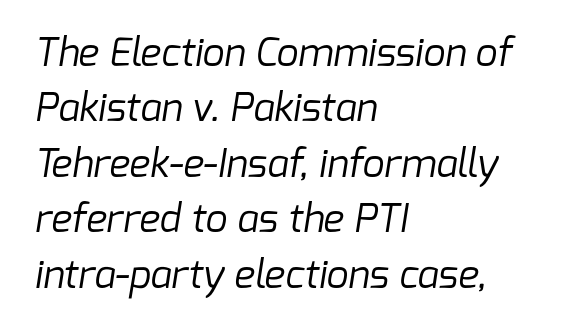
Q: Is the text bold? A: No.
Q: Is the typeface a serif or a sans-serif typeface? A: Sans-serif.
Q: Is the text underlined? A: No.
Q: How is the paragraph aligned? A: Left-aligned.
Q: Is the spacing between letters normal or unusually wide? A: Normal.
Q: Is the spacing between lines tight, normal or loose? A: Normal.
Q: Width (condensed, normal, or wide)? A: Normal.
Q: Stroke contrast? A: Low.
Q: x-height? A: Medium.
Q: Monospaced? A: No.
